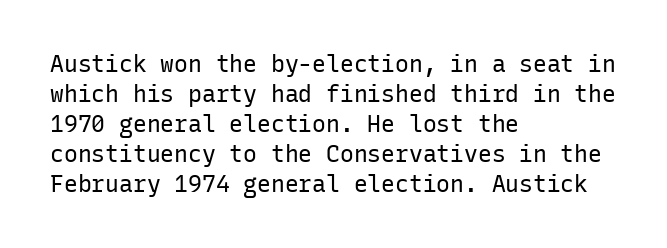
{"italic": "no", "bold": "no", "underline": "no", "align": "left", "line_spacing": "normal", "line_spacing_ratio": 1.3, "letter_spacing": "normal", "letter_spacing_em": 0.0, "glyph_px": 23}
